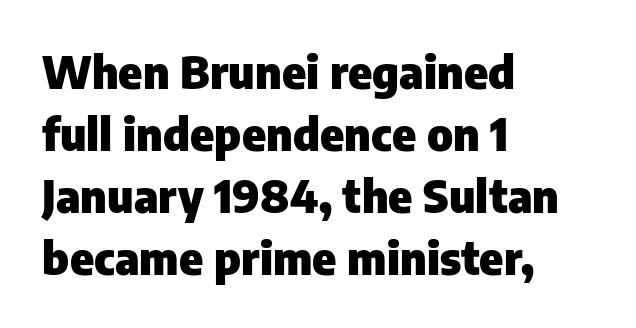
Q: Is the text bold? A: Yes.
Q: Is the text italic (slanted)? A: No, it is upright.
Q: Is the typeface a serif or a sans-serif typeface? A: Sans-serif.
Q: Is the text underlined? A: No.
Q: How is the paragraph aligned? A: Left-aligned.
Q: Is the spacing between letters normal or unusually wide? A: Normal.
Q: Is the spacing between lines tight, normal or loose? A: Normal.
Q: Width (condensed, normal, or wide)? A: Normal.
Q: Stroke contrast? A: Low.
Q: x-height? A: Medium.
Q: Monospaced? A: No.
